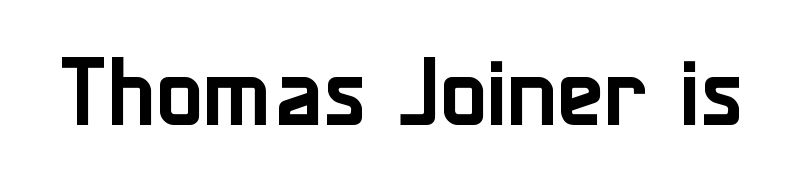
The image shows 78 px sans-serif type, upright; set normal letter spacing, not underlined; low stroke contrast and a medium x-height.
